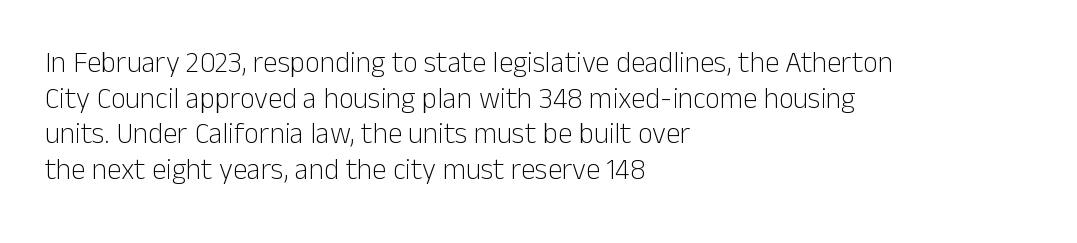
{"serif": "no", "italic": "no", "bold": "no", "weight": "light", "width": "normal", "stroke_contrast": "low", "x_height": "medium", "monospaced": "no", "underline": "no", "align": "left", "line_spacing_ratio": 1.23, "letter_spacing": "normal", "letter_spacing_em": 0.0, "glyph_px": 29}
